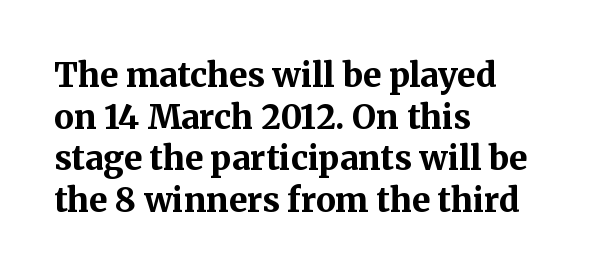
{"serif": "yes", "italic": "no", "bold": "yes", "weight": "bold", "width": "normal", "stroke_contrast": "medium", "x_height": "medium", "monospaced": "no", "underline": "no", "align": "left", "line_spacing": "normal", "line_spacing_ratio": 1.26, "letter_spacing": "normal", "letter_spacing_em": 0.0, "glyph_px": 33}
